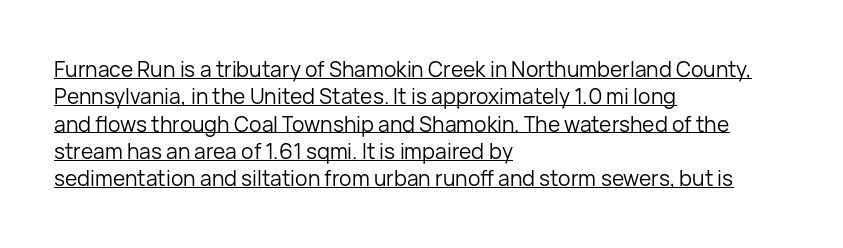
Q: Is the text bold? A: No.
Q: Is the text italic (slanted)? A: No, it is upright.
Q: Is the text underlined? A: Yes.
Q: How is the paragraph aligned? A: Left-aligned.
Q: Is the spacing between letters normal or unusually wide? A: Normal.
Q: Is the spacing between lines tight, normal or loose? A: Normal.
